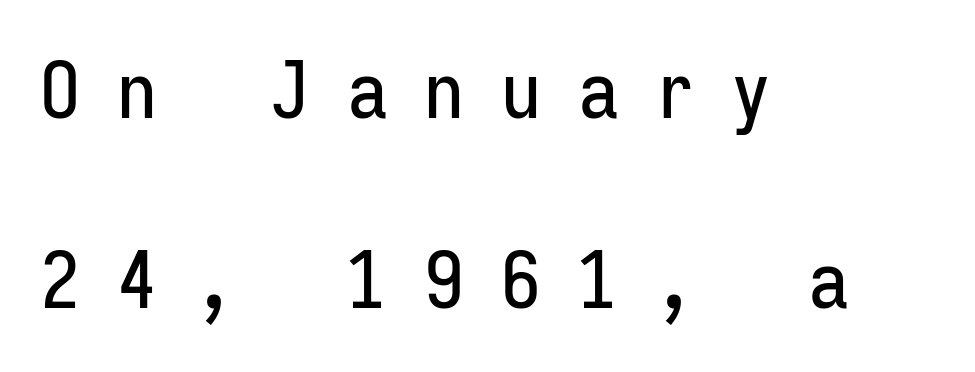
Q: Is the text italic (slanted)? A: No, it is upright.
Q: Is the typeface a serif or a sans-serif typeface? A: Sans-serif.
Q: Is the text underlined? A: No.
Q: How is the paragraph aligned? A: Left-aligned.
Q: Is the spacing between letters normal or unusually wide? A: Unusually wide.
Q: Is the spacing between lines tight, normal or loose? A: Loose.
Q: Width (condensed, normal, or wide)? A: Condensed.
Q: Stroke contrast? A: Low.
Q: x-height? A: Medium.
Q: Monospaced? A: Yes.
